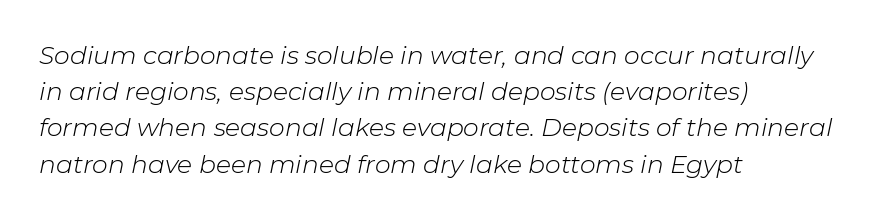
{"italic": "yes", "lean": "right", "slant_degrees": 11, "bold": "no", "underline": "no", "align": "left", "line_spacing": "normal", "line_spacing_ratio": 1.45, "letter_spacing": "normal", "letter_spacing_em": 0.0, "glyph_px": 25}
